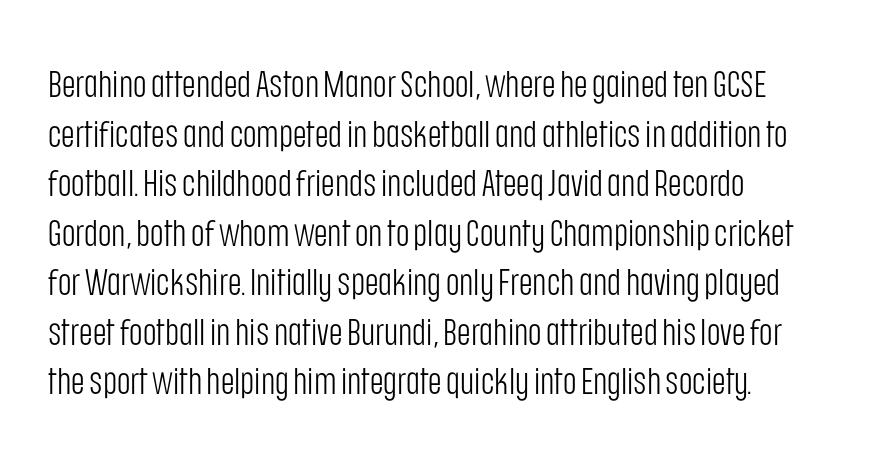
The image shows 37 px light, condensed sans-serif type, upright; set normal line spacing (1.34x), normal letter spacing, not underlined; low stroke contrast and a large x-height.
